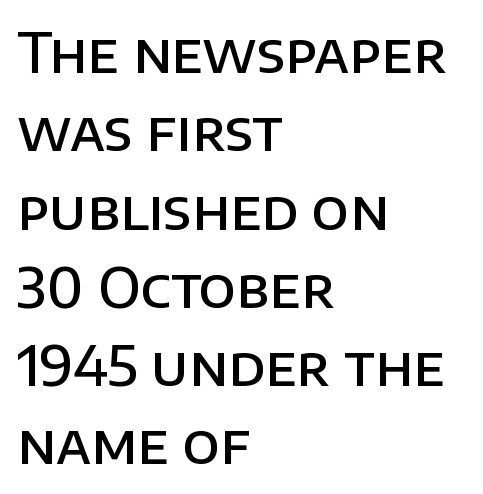
Is there much room between lines? A standard amount, neither cramped nor airy. The text was rendered using a sans face with plain stroke endings. Between one letter and the next there's only the usual sliver of space. This is the regular roman posture of the typeface. Where is the straight margin? On the left. Varying glyph widths throughout — classic text-font behaviour.
